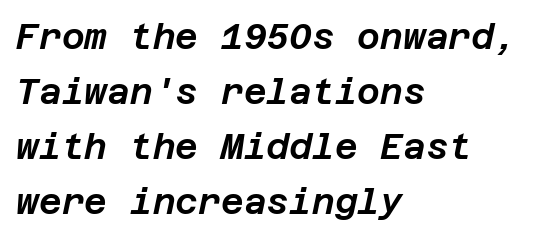
{"italic": "yes", "lean": "right", "slant_degrees": 12, "width": "normal", "stroke_contrast": "low", "x_height": "large", "underline": "no", "align": "left", "line_spacing": "normal", "line_spacing_ratio": 1.57, "letter_spacing": "normal", "letter_spacing_em": 0.0, "glyph_px": 35}
